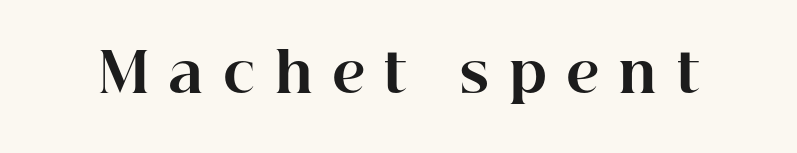
Q: Is the text bold? A: Yes.
Q: Is the text italic (slanted)? A: No, it is upright.
Q: Is the typeface a serif or a sans-serif typeface? A: Serif.
Q: Is the text underlined? A: No.
Q: Is the spacing between letters normal or unusually wide? A: Unusually wide.
Q: Width (condensed, normal, or wide)? A: Normal.
Q: Stroke contrast? A: High.
Q: x-height? A: Medium.
Q: Monospaced? A: No.
